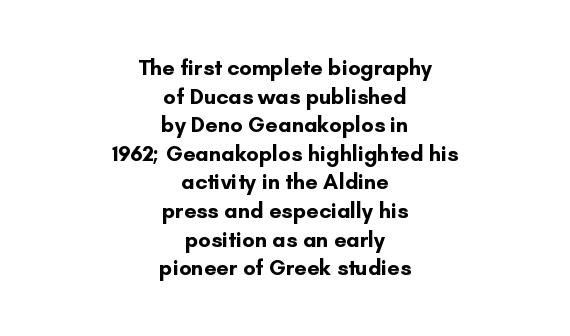
Between one letter and the next there's only the usual sliver of space. Stroke thickness is high; the sample reads as a true bold. Reading down the column, the eye jumps a familiar distance to each next line. Where is the straight margin? There isn't one; the lines are centered. Posture: upright roman.
